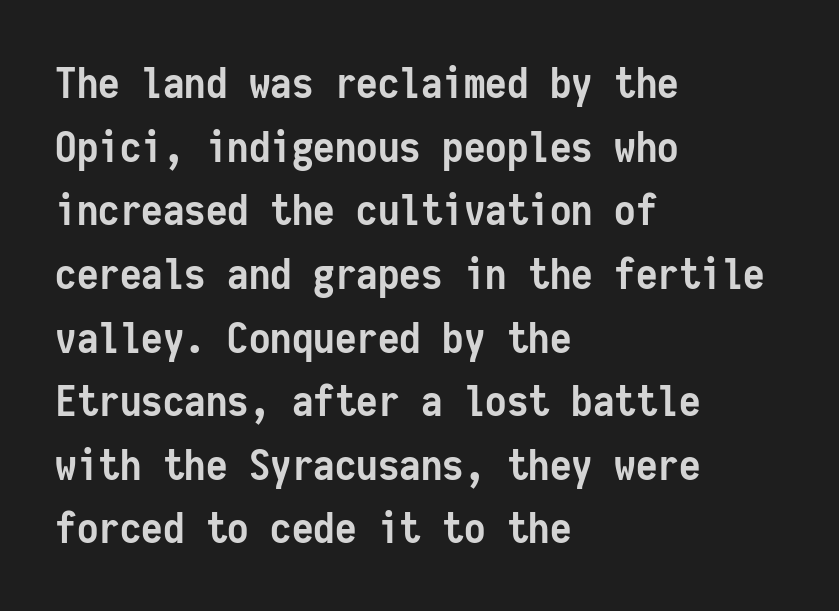
{"serif": "no", "italic": "no", "bold": "yes", "weight": "semibold", "width": "condensed", "stroke_contrast": "low", "x_height": "medium", "monospaced": "yes", "underline": "no", "align": "left", "line_spacing": "normal", "line_spacing_ratio": 1.48, "letter_spacing": "normal", "letter_spacing_em": 0.0, "glyph_px": 43}
